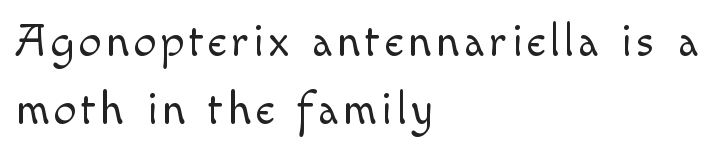
Vertical spacing — default. Italic? Not at all — the glyphs are vertical. The words here are not underlined. Spacing verdict: proportional, widths tailored to each character.
